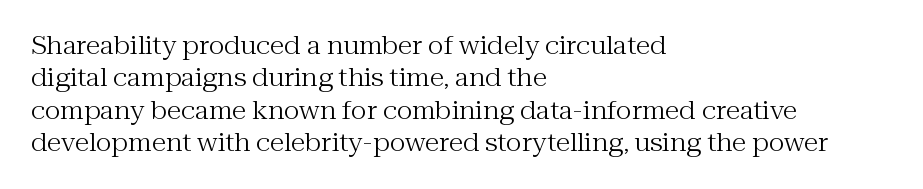
The typesetter chose a ragged-right arrangement here. In terms of letterspacing, this is plain default setting. Descenders hang freely into open space. A typesetter would call this leading conventional body-copy spacing. Stems and bowls with no extra thickness — not bold.
